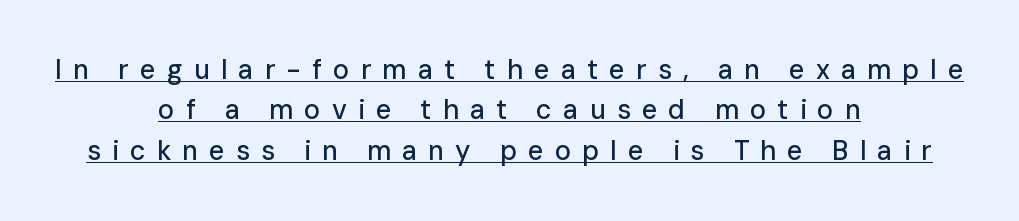
The image shows 27 px text type, upright; set centered, normal line spacing (1.5x), unusually wide letter spacing (+0.41 em), underlined.
